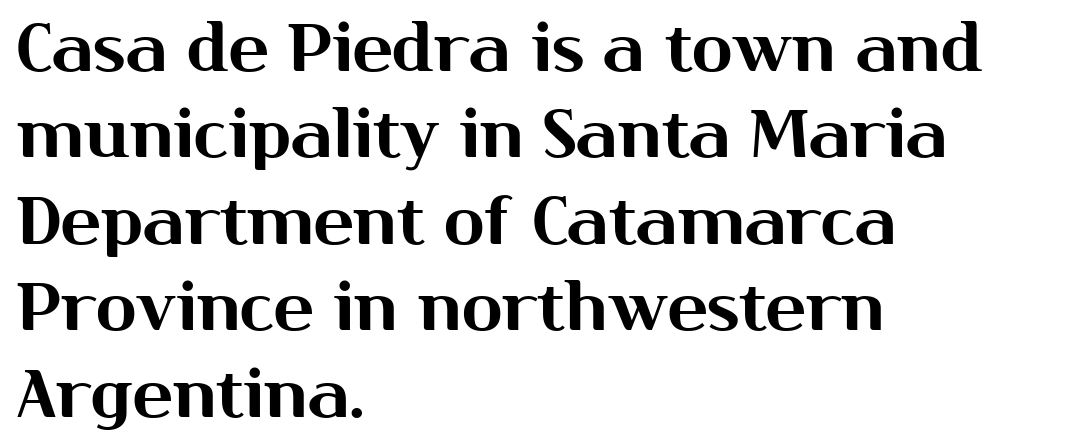
The image shows 67 px sans-serif type, upright; set left-aligned, normal line spacing (1.29x), normal letter spacing, not underlined; medium stroke contrast and a medium x-height.
